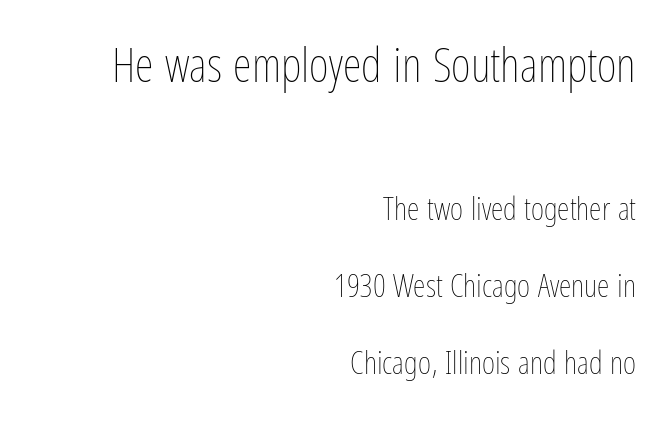
{"italic": "no", "bold": "no", "weight": "thin", "width": "condensed", "stroke_contrast": "low", "x_height": "medium", "monospaced": "no", "underline": "no", "align": "right", "line_spacing": "loose", "line_spacing_ratio": 2.41, "letter_spacing": "normal", "letter_spacing_em": 0.0, "larger_block": "first", "size_ratio": 1.5, "glyph_px": 48}
